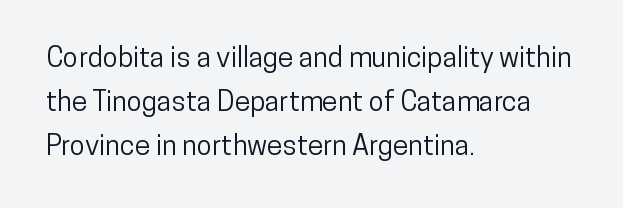
The image shows 28 px condensed sans-serif type, upright; set left-aligned, normal line spacing (1.57x), normal letter spacing, not underlined; low stroke contrast and a medium x-height.
